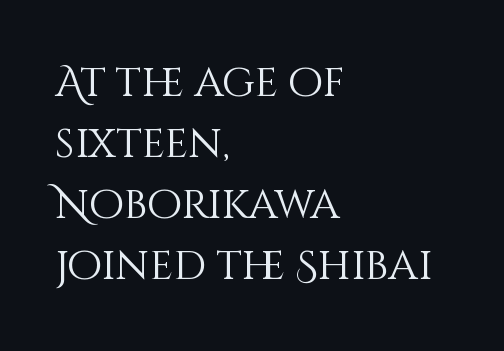
{"italic": "no", "bold": "no", "weight": "light", "width": "normal", "stroke_contrast": "medium", "x_height": "large", "monospaced": "no", "underline": "no", "align": "left", "line_spacing": "normal", "line_spacing_ratio": 1.49, "letter_spacing": "normal", "letter_spacing_em": 0.0, "glyph_px": 41}
